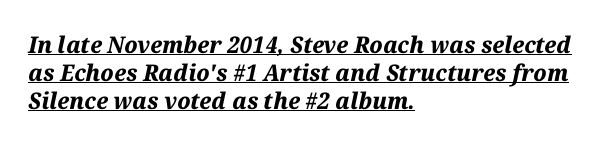
The image shows 23 px bold type, italic (leaning right); set left-aligned, line spacing 1.22x, normal letter spacing, underlined.
